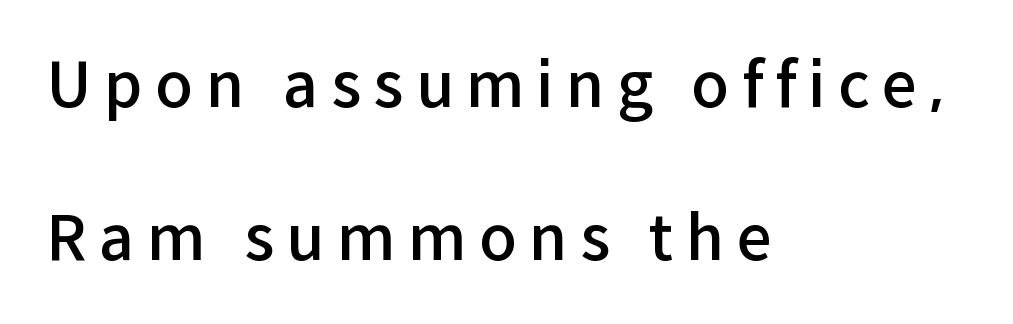
What's the leading like? Stretched, with rows far apart. A somewhat darkened texture: the type is semibold rather than bold. I'd call this a sans setting — the letters go barefoot. These lines are set flush left with a ragged right edge.
